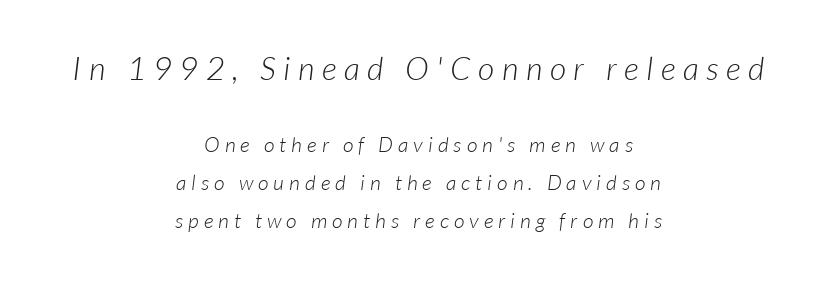
Of the two passages, the one on top uses the larger point size. Compared with a flush-left layout, this one balances lines on the center instead. These glyphs show unthickened strokes, regular width or finer. Spacing verdict: proportional, widths tailored to each character. Does the lettering tilt? It does — this is italic.
